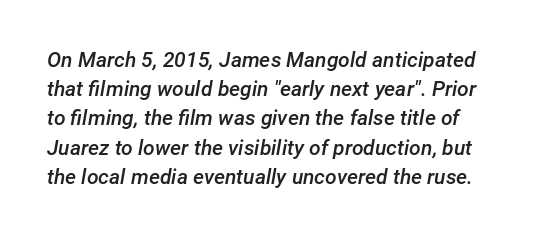
The letters are semibold — heavier than regular but short of a full bold. The space beneath each line is pristine and unruled. How would I describe the line gaps? Plain and ordinary. The rendering applies a slant to the glyphs.
